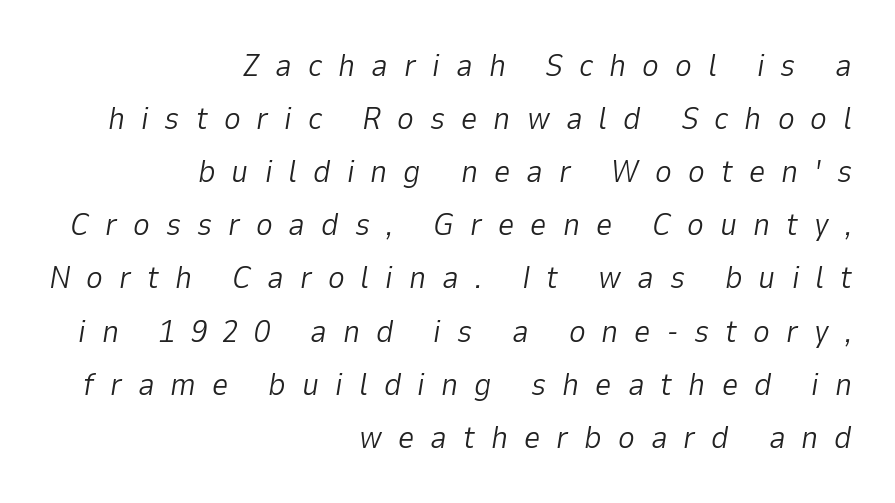
{"italic": "yes", "lean": "right", "slant_degrees": 9, "bold": "no", "weight": "light", "width": "normal", "stroke_contrast": "low", "x_height": "medium", "monospaced": "no", "underline": "no", "align": "right", "line_spacing": "normal", "line_spacing_ratio": 1.66, "letter_spacing": "wide", "letter_spacing_em": 0.5, "glyph_px": 32}
